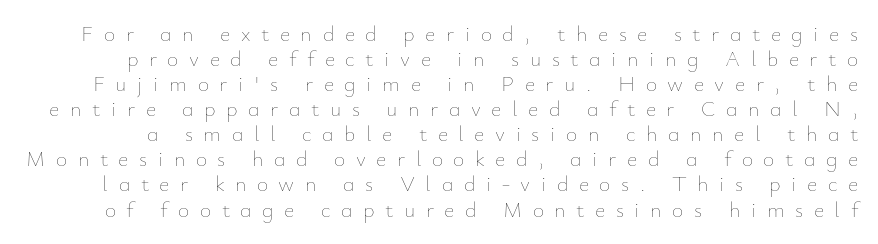
Posture: upright roman. The letterforms stand isolated, each surrounded by extra space. Clear beneath every line of the passage. The space between consecutive lines is stingy. Weight: in the light-to-regular range.
